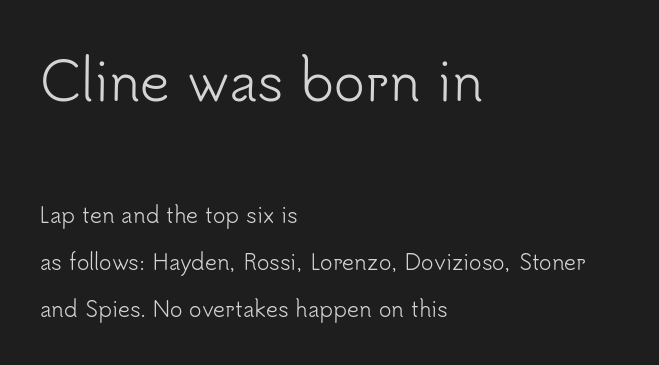
The emphasis by scale lands on block number one, above. The passage shown is typeset with a sans-serif family. The letterforms sit at book weight or below. The letters advance in unequal steps, a hallmark of proportional type.
